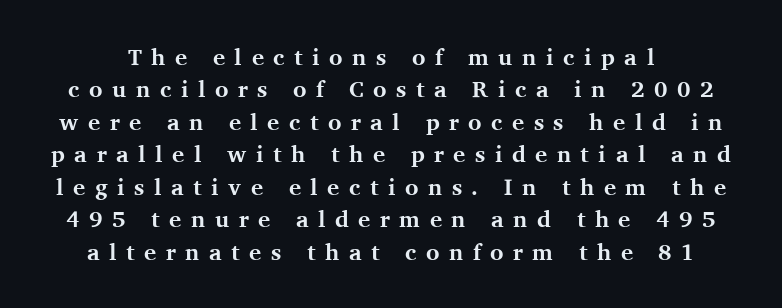
Heavy-handed strokes throughout: this text is bold. The vertical gap from one line to the next is medium. The lettering holds an erect, upright posture throughout. No word sits above an underline.
